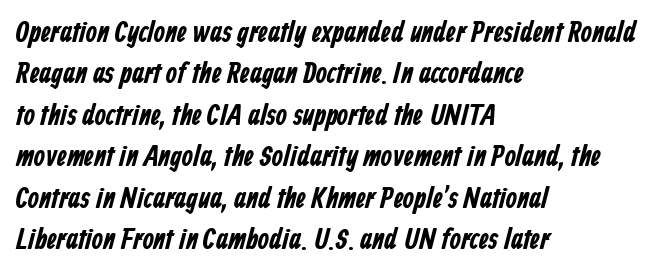
The image shows 29 px bold, condensed sans-serif type; set left-aligned, normal line spacing (1.43x), normal letter spacing, not underlined; low stroke contrast and a medium x-height.
